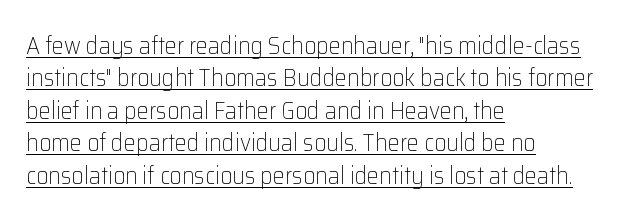
The image shows 24 px text type, upright; set left-aligned, normal line spacing (1.35x), normal letter spacing, underlined.
